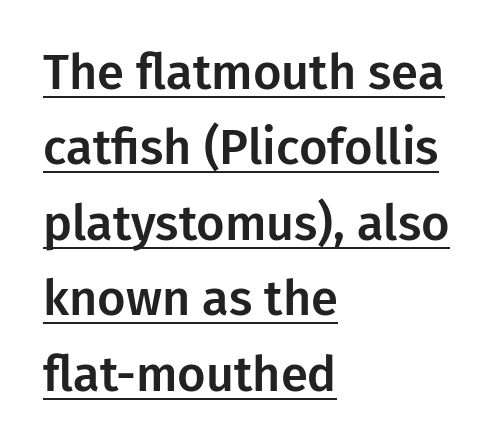
The image shows 49 px sans-serif type, upright; set left-aligned, normal line spacing (1.54x), normal letter spacing, underlined; low stroke contrast and a medium x-height.
